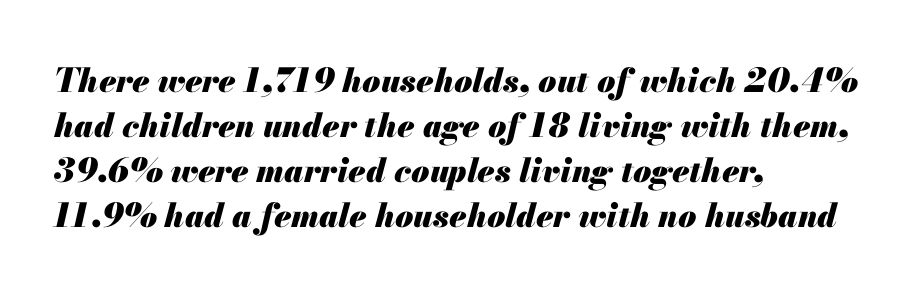
{"italic": "yes", "lean": "right", "slant_degrees": 13, "bold": "yes", "weight": "heavy", "width": "normal", "stroke_contrast": "medium", "x_height": "small", "monospaced": "no", "underline": "no", "align": "left", "line_spacing": "normal", "line_spacing_ratio": 1.36, "letter_spacing": "normal", "letter_spacing_em": 0.0, "glyph_px": 33}
